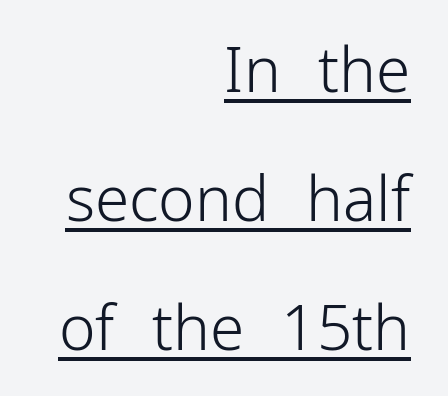
Compared with undecorated copy, this sample adds a rule below the words. The lines are quadded right. You could not count columns in this text — the font is proportionally spaced. Look at the tracking — it's just the regular setting, nothing added. These glyphs show unthickened strokes, regular width or finer. The type family on display is of the sans-serif kind.
